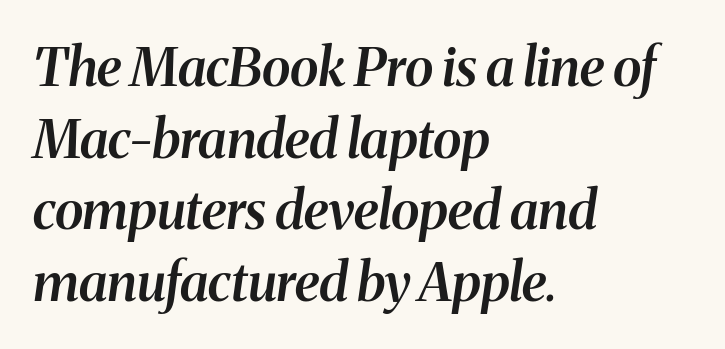
Each letter's strokes conclude with small projecting serifs. Regular leading. These words are printed semibold, heavier than regular yet not bold. The letters advance in unequal steps, a hallmark of proportional type.
